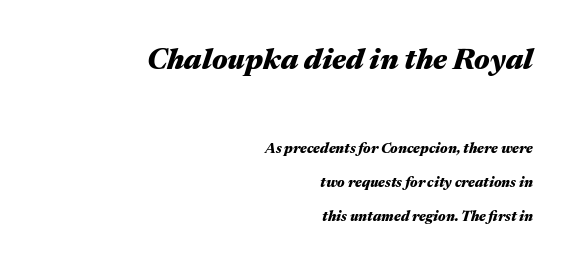
Q: Is the text bold? A: Yes.
Q: Is the text italic (slanted)? A: Yes, it leans right by about 17 degrees.
Q: Is the text underlined? A: No.
Q: How is the paragraph aligned? A: Right-aligned.
Q: Is the spacing between letters normal or unusually wide? A: Normal.
Q: Is the spacing between lines tight, normal or loose? A: Loose.
Q: Which block of text is set in a larger size, the first (top) or the second (bottom)? A: The first (top) one.
Q: Width (condensed, normal, or wide)? A: Wide.
Q: Stroke contrast? A: Medium.
Q: x-height? A: Medium.
Q: Monospaced? A: No.
